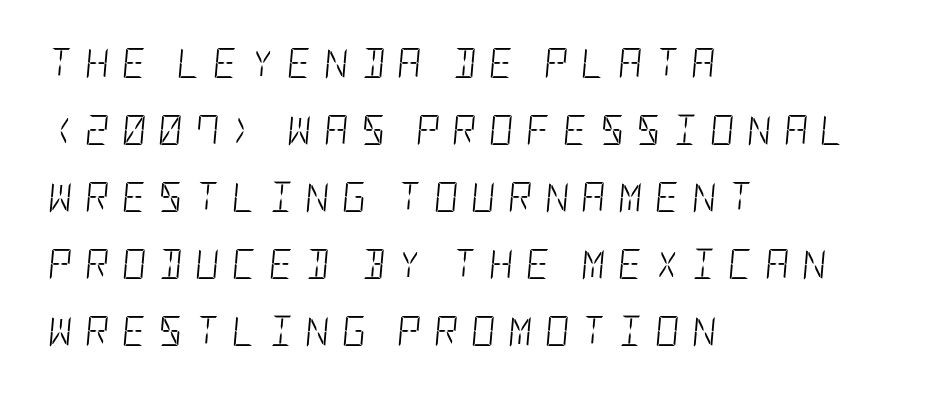
The image shows 30 px light, condensed type, italic (leaning right); set left-aligned, loose line spacing (2.23x), unusually wide letter spacing (+0.41 em), not underlined; low stroke contrast and a large x-height.
